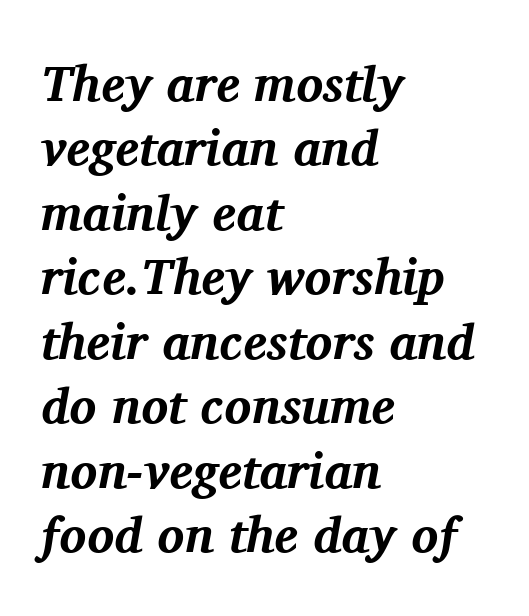
The image shows 50 px bold serif type, italic (leaning right); set left-aligned, normal line spacing (1.29x), normal letter spacing, not underlined; medium stroke contrast and a medium x-height.
